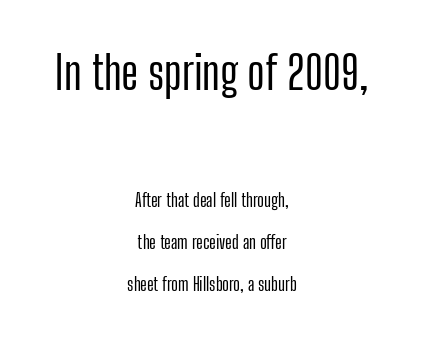
Airy leading. One-word summary of the alignment: center. Nope, not italic — everything's standing straight. Unlike a traditional serif, this face leaves its strokes unadorned.
